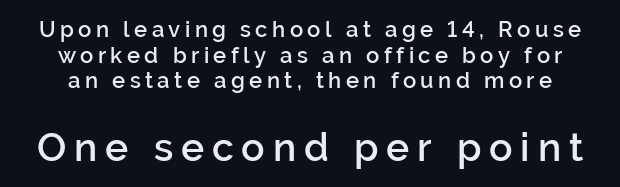
Quick note: underline off. The rendering uses a semibold face; strokes are thickened but not to full bold. If you drew a line through each stem, it would be perfectly vertical. Observe the wide spacing: letters keep a clear distance from each other. Note the varied advance widths — an 'i' is clearly narrower than an 'm'.
